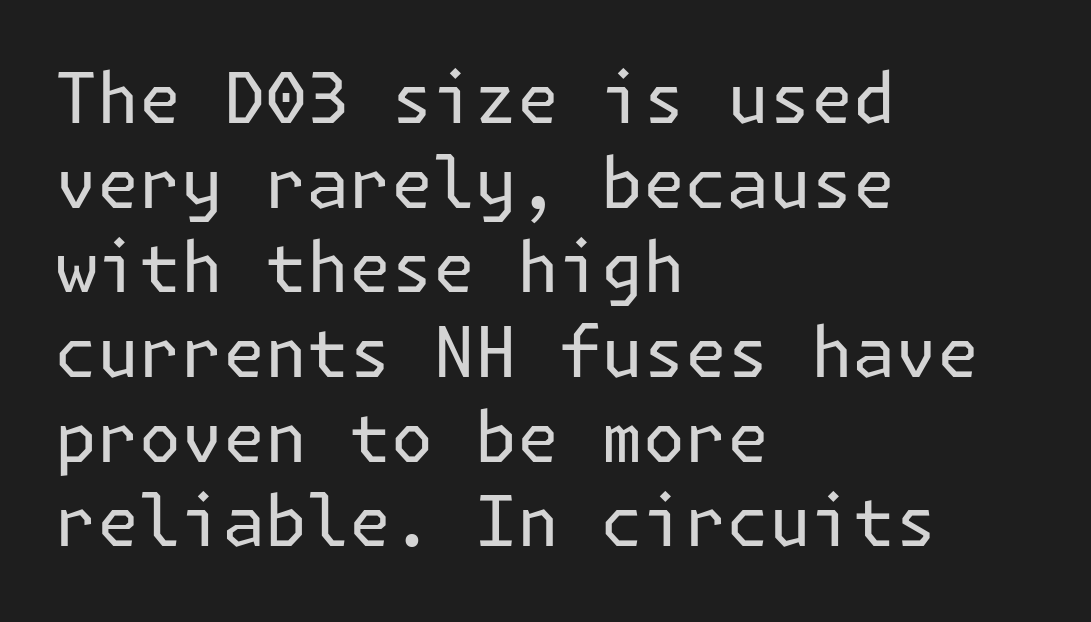
This sample uses a sans-serif face. Casual observation: everything's shoved over to the left. The axis of the letterforms is exactly vertical. Is this a heavy cut? Hardly; it is regular or lighter. A typesetter would call this zero additional tracking. The string is rendered with underlining switched off.
